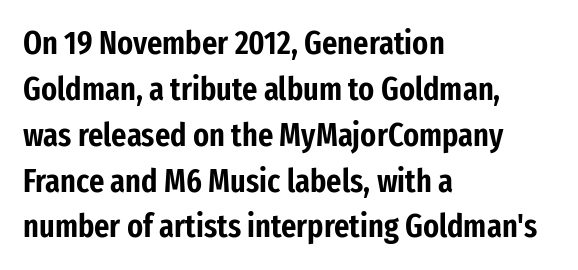
Q: Is the text italic (slanted)? A: No, it is upright.
Q: Is the typeface a serif or a sans-serif typeface? A: Sans-serif.
Q: Is the text underlined? A: No.
Q: How is the paragraph aligned? A: Left-aligned.
Q: Is the spacing between letters normal or unusually wide? A: Normal.
Q: Is the spacing between lines tight, normal or loose? A: Normal.
Q: Width (condensed, normal, or wide)? A: Condensed.
Q: Stroke contrast? A: Low.
Q: x-height? A: Medium.
Q: Monospaced? A: No.
